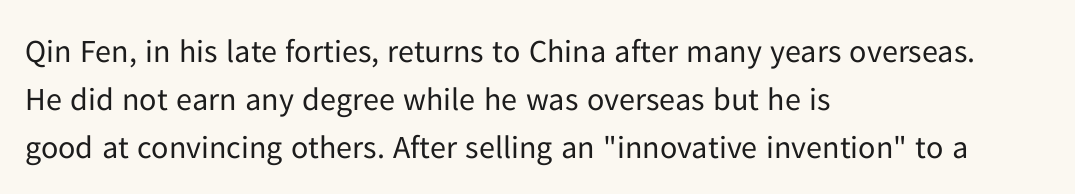
{"serif": "no", "italic": "no", "bold": "no", "weight": "regular", "width": "normal", "stroke_contrast": "low", "x_height": "medium", "monospaced": "no", "underline": "no", "align": "left", "line_spacing": "normal", "line_spacing_ratio": 1.5, "letter_spacing": "normal", "letter_spacing_em": 0.0, "glyph_px": 32}
